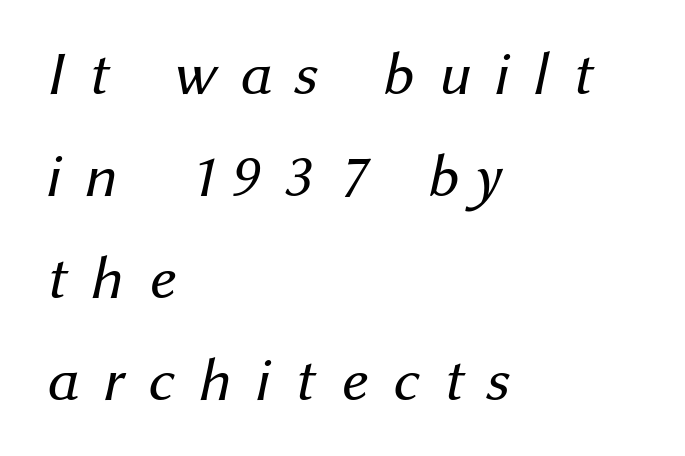
Vertical spacing — default. The passage shown has open, widely tracked lettering throughout. These lines stack with their left ends in a neat column. Character widths vary here, with narrow letters taking less room than wide ones. No extra ink here — the face is not bold. The space directly below the letters is spotless.
